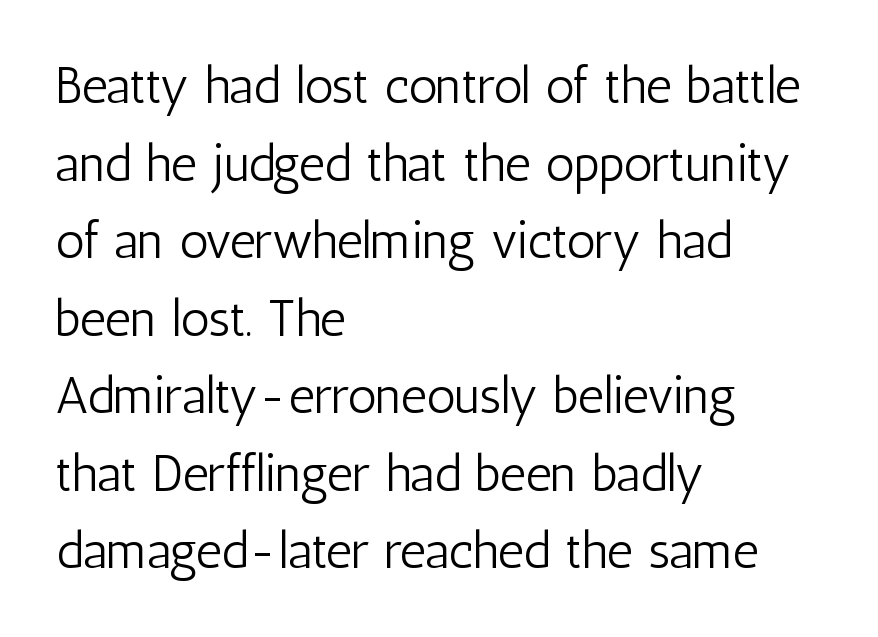
Q: Is the text bold? A: No.
Q: Is the text italic (slanted)? A: No, it is upright.
Q: Is the typeface a serif or a sans-serif typeface? A: Sans-serif.
Q: Is the text underlined? A: No.
Q: How is the paragraph aligned? A: Left-aligned.
Q: Is the spacing between letters normal or unusually wide? A: Normal.
Q: Is the spacing between lines tight, normal or loose? A: Normal.
Q: Width (condensed, normal, or wide)? A: Condensed.
Q: Stroke contrast? A: Low.
Q: x-height? A: Medium.
Q: Monospaced? A: No.
